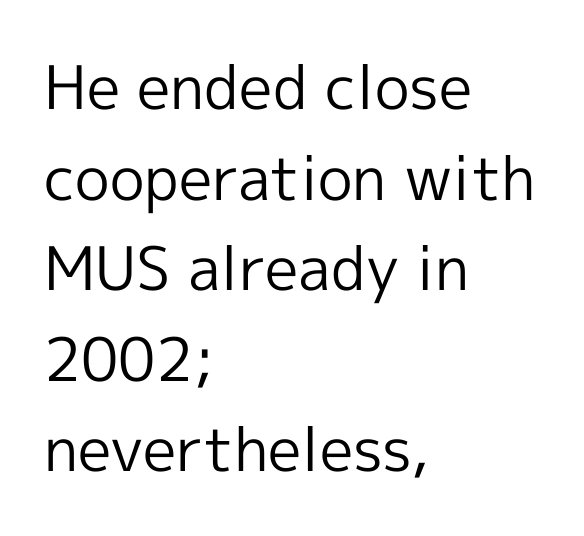
The image shows 60 px regular-weight sans-serif type, upright; set left-aligned, normal line spacing (1.51x), normal letter spacing, not underlined; a medium x-height.
